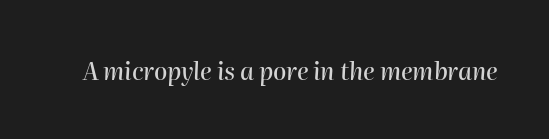
{"italic": "yes", "lean": "right", "slant_degrees": 2, "underline": "no", "letter_spacing": "normal", "letter_spacing_em": 0.0, "glyph_px": 24}
